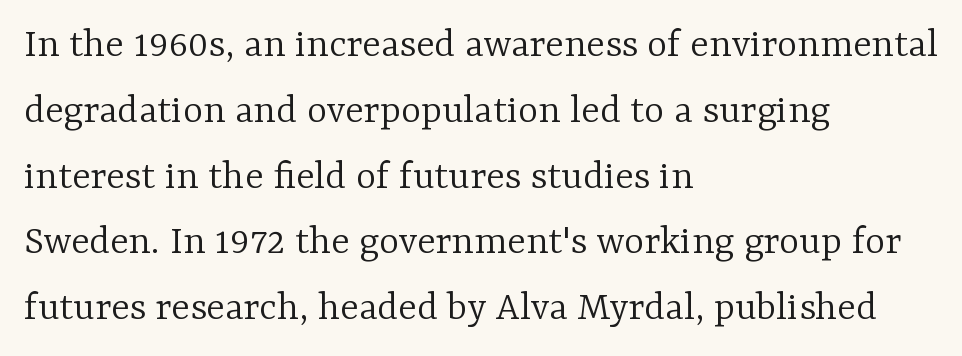
Q: Is the text bold? A: No.
Q: Is the text italic (slanted)? A: No, it is upright.
Q: Is the typeface a serif or a sans-serif typeface? A: Serif.
Q: Is the text underlined? A: No.
Q: How is the paragraph aligned? A: Left-aligned.
Q: Is the spacing between letters normal or unusually wide? A: Normal.
Q: Is the spacing between lines tight, normal or loose? A: Normal.
Q: Width (condensed, normal, or wide)? A: Normal.
Q: Stroke contrast? A: Low.
Q: x-height? A: Medium.
Q: Monospaced? A: No.
